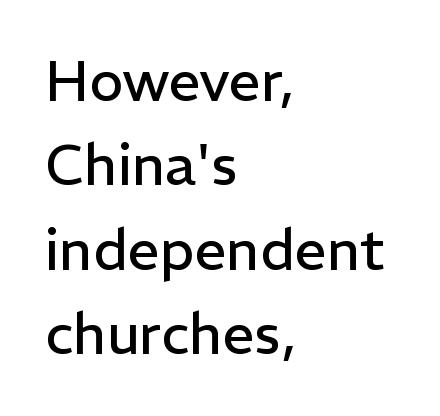
{"serif": "no", "italic": "no", "bold": "no", "weight": "regular", "width": "normal", "stroke_contrast": "low", "x_height": "medium", "monospaced": "no", "underline": "no", "align": "left", "line_spacing": "normal", "line_spacing_ratio": 1.48, "letter_spacing": "normal", "letter_spacing_em": 0.0, "glyph_px": 57}
